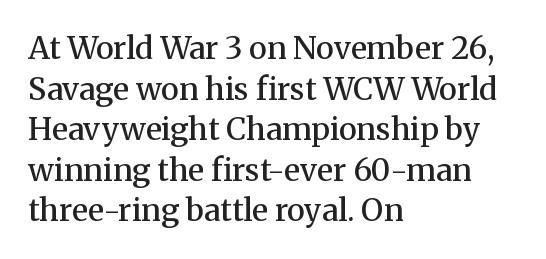
The image shows 31 px semibold serif type, upright; set left-aligned, normal line spacing (1.31x), normal letter spacing, not underlined; medium stroke contrast and a medium x-height.
